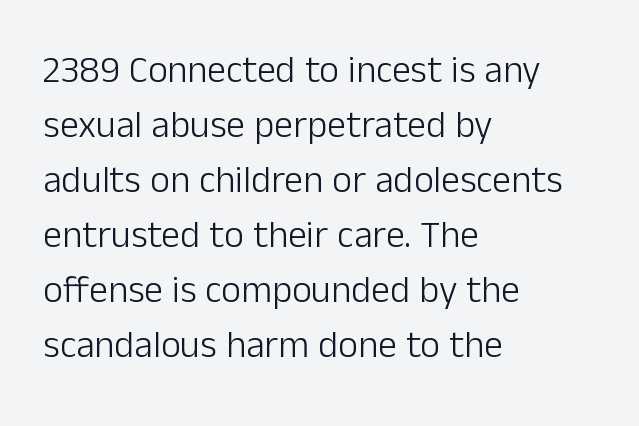
Font category for this specimen: sans-serif. Letter spacing: default. Casual observation: everything's shoved over to the left. This reads as an unemphasized weight, regular at the heaviest.
